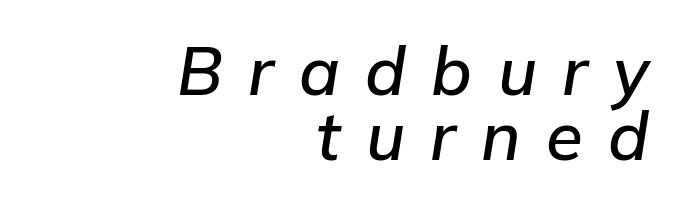
The leading is snug, giving the passage a crowded texture. The tracking jumps out immediately: characters are airy and widely separated. Has an underline been added? It has not. Here the designer chose a conventional face with non-uniform glyph widths.
